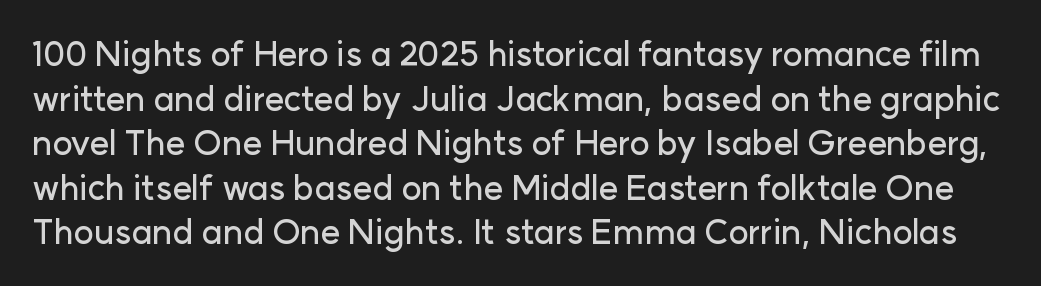
The image shows 34 px sans-serif type, upright; set normal line spacing (1.31x), normal letter spacing, not underlined; low stroke contrast and a medium x-height.
